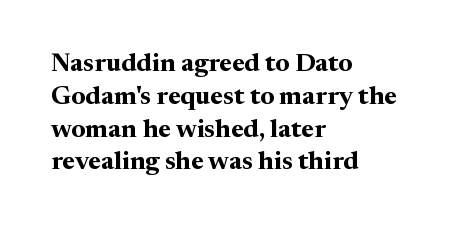
{"italic": "no", "bold": "yes", "underline": "no", "align": "left", "line_spacing": "normal", "line_spacing_ratio": 1.26, "letter_spacing": "normal", "letter_spacing_em": 0.0, "glyph_px": 26}
